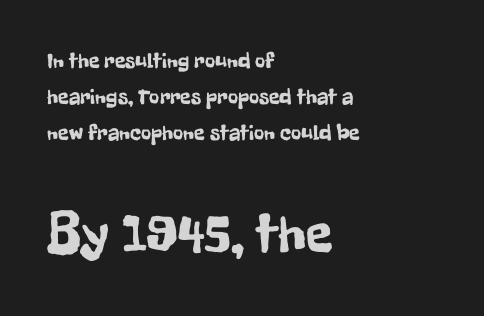
{"serif": "no", "italic": "no", "width": "condensed", "stroke_contrast": "low", "x_height": "medium", "monospaced": "no", "underline": "no", "align": "left", "line_spacing": "normal", "line_spacing_ratio": 1.64, "letter_spacing": "normal", "letter_spacing_em": 0.0, "larger_block": "second", "size_ratio": 2.5, "glyph_px": 55}
